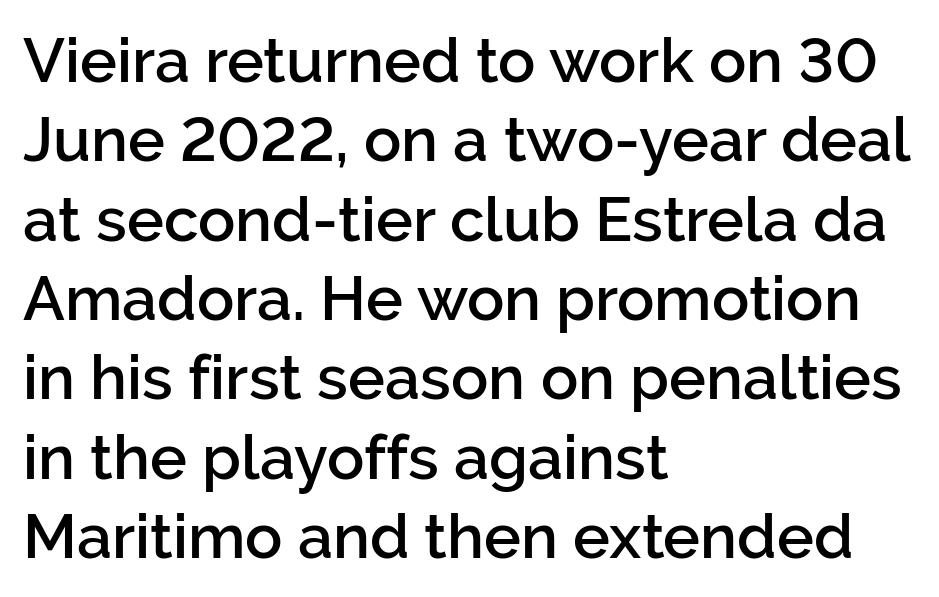
A semibold gives these letters moderate extra thickness, short of bold. In terms of leading, this rendering sits right in the middle. Nobody drew a line under any word here. Default kerning and tracking; the words read as compact shapes.
